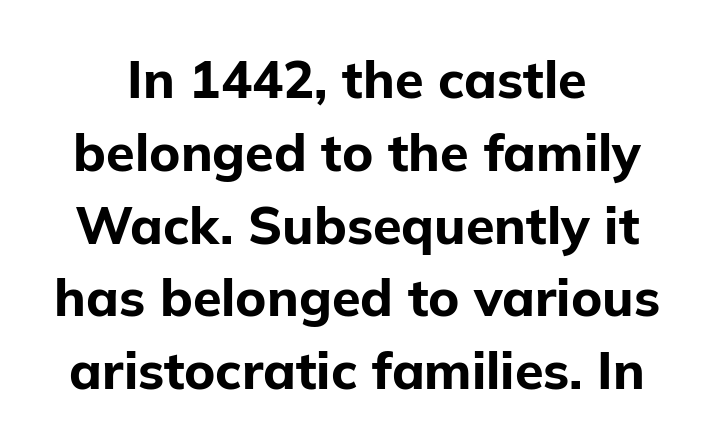
Q: Is the text bold? A: Yes.
Q: Is the text italic (slanted)? A: No, it is upright.
Q: Is the typeface a serif or a sans-serif typeface? A: Sans-serif.
Q: Is the text underlined? A: No.
Q: Is the spacing between letters normal or unusually wide? A: Normal.
Q: Is the spacing between lines tight, normal or loose? A: Normal.
Q: Width (condensed, normal, or wide)? A: Normal.
Q: Stroke contrast? A: Low.
Q: x-height? A: Medium.
Q: Monospaced? A: No.
